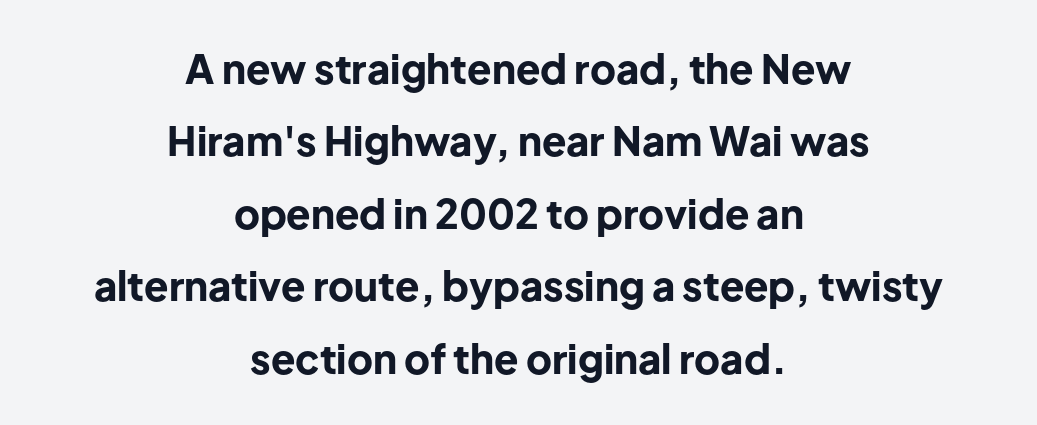
The image shows 40 px bold sans-serif type, upright; set centered, line spacing 1.81x, normal letter spacing, not underlined; low stroke contrast and a medium x-height.
